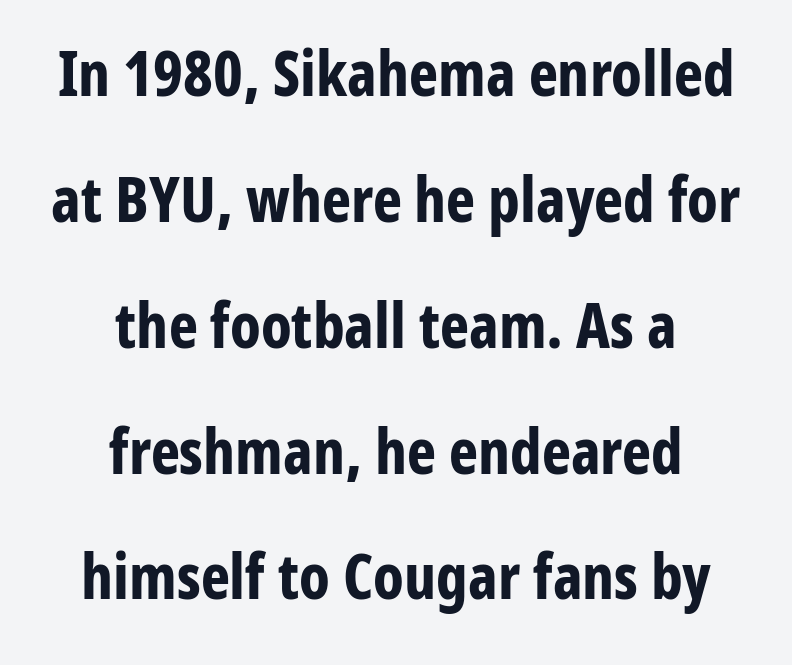
{"serif": "no", "italic": "no", "bold": "yes", "weight": "bold", "width": "condensed", "stroke_contrast": "low", "x_height": "medium", "monospaced": "no", "underline": "no", "align": "center", "line_spacing": "loose", "line_spacing_ratio": 2.03, "letter_spacing": "normal", "letter_spacing_em": 0.0, "glyph_px": 62}
